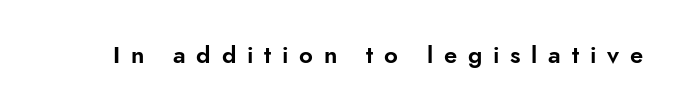
{"italic": "no", "underline": "no", "letter_spacing": "wide", "letter_spacing_em": 0.45, "glyph_px": 24}
